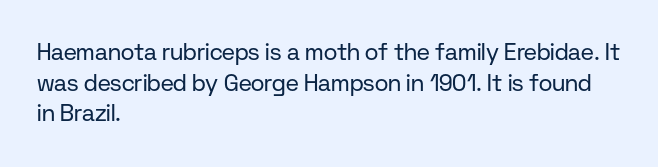
Vertical spacing — default. The text block is weighted toward the left margin, trailing off unevenly rightward. The baseline area is clear. These lines keep a tight, regular rhythm from letter to letter. No extra ink here — the face is not bold.
